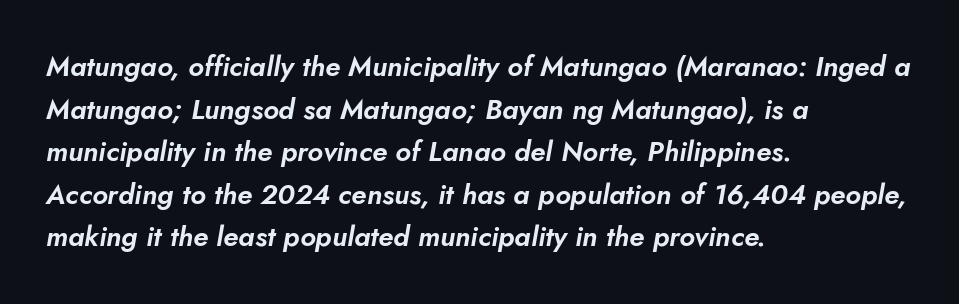
The image shows 28 px text type, italic (leaning right); set left-aligned, normal line spacing (1.52x), normal letter spacing, not underlined; low stroke contrast and a small x-height.
